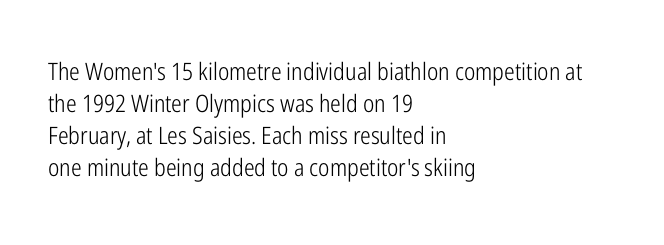
Q: Is the text bold? A: No.
Q: Is the text italic (slanted)? A: No, it is upright.
Q: Is the text underlined? A: No.
Q: How is the paragraph aligned? A: Left-aligned.
Q: Is the spacing between letters normal or unusually wide? A: Normal.
Q: Is the spacing between lines tight, normal or loose? A: Normal.
